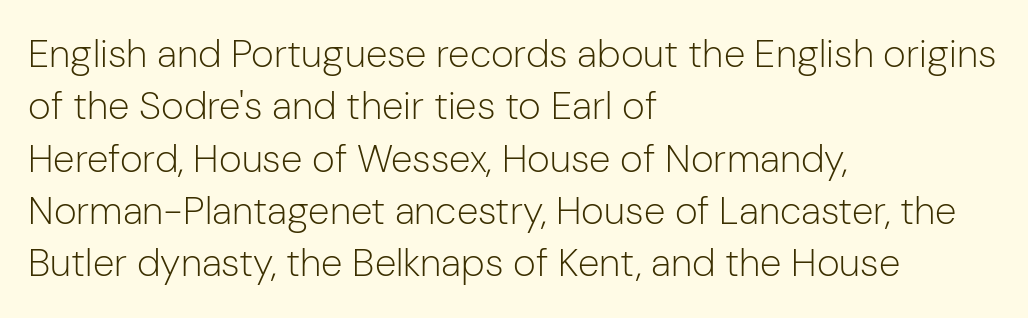
Q: Is the text bold? A: No.
Q: Is the text italic (slanted)? A: No, it is upright.
Q: Is the typeface a serif or a sans-serif typeface? A: Sans-serif.
Q: Is the text underlined? A: No.
Q: How is the paragraph aligned? A: Left-aligned.
Q: Is the spacing between letters normal or unusually wide? A: Normal.
Q: Is the spacing between lines tight, normal or loose? A: Normal.
Q: Width (condensed, normal, or wide)? A: Normal.
Q: Stroke contrast? A: Low.
Q: x-height? A: Medium.
Q: Monospaced? A: No.
